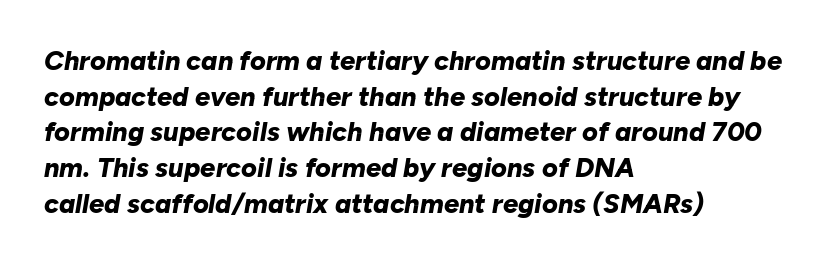
These lines sit exactly where default settings would place them. The zone under the glyphs is completely vacant. Notice how the stems are inclined rather than vertical — that's the hallmark of italics. This rendering leaves character spacing at its baseline value.
